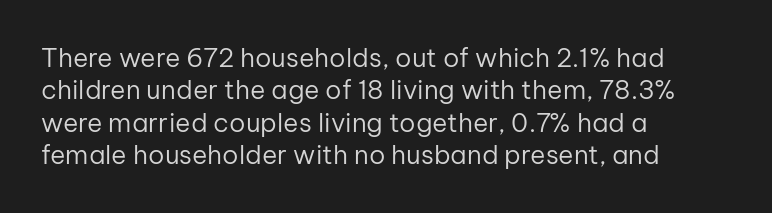
{"italic": "no", "bold": "no", "underline": "no", "align": "left", "line_spacing": "normal", "line_spacing_ratio": 1.25, "letter_spacing": "normal", "letter_spacing_em": 0.0, "glyph_px": 26}
